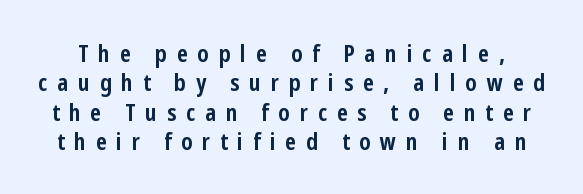
The image shows 24 px bold type, upright; set line spacing 1.22x, unusually wide letter spacing (+0.41 em), not underlined.
